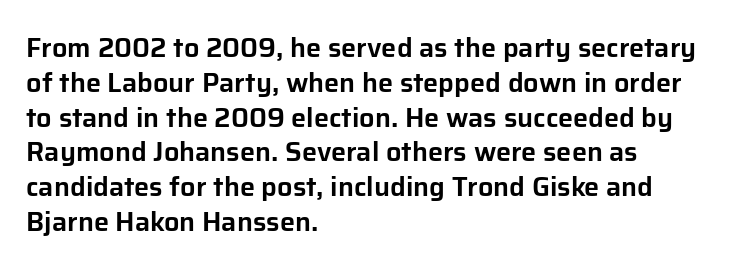
Q: Is the text italic (slanted)? A: No, it is upright.
Q: Is the text underlined? A: No.
Q: How is the paragraph aligned? A: Left-aligned.
Q: Is the spacing between letters normal or unusually wide? A: Normal.
Q: Is the spacing between lines tight, normal or loose? A: Normal.
